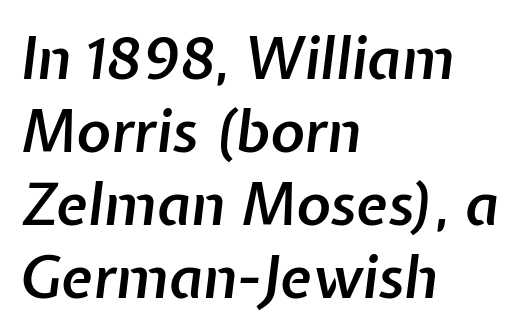
The rows are spaced the way most documents space them. It's the slanting kind of type. All the whitespace from short lines collects on the right. These lines carry some extra weight — a demibold, not a full bold.
